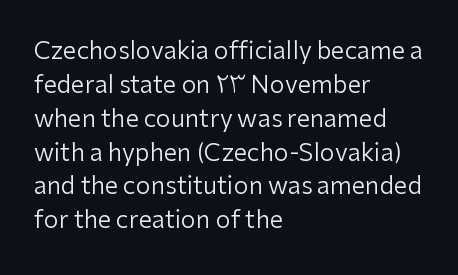
The image shows 24 px text type, upright; set left-aligned, normal line spacing (1.41x), normal letter spacing, not underlined.
